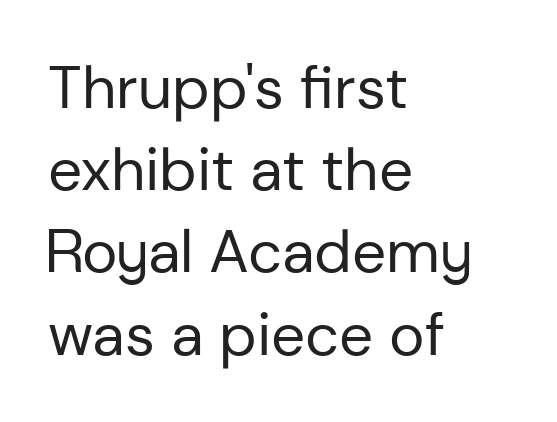
Q: Is the text bold? A: No.
Q: Is the text italic (slanted)? A: No, it is upright.
Q: Is the typeface a serif or a sans-serif typeface? A: Sans-serif.
Q: Is the text underlined? A: No.
Q: How is the paragraph aligned? A: Left-aligned.
Q: Is the spacing between letters normal or unusually wide? A: Normal.
Q: Is the spacing between lines tight, normal or loose? A: Normal.
Q: Width (condensed, normal, or wide)? A: Normal.
Q: Stroke contrast? A: Low.
Q: x-height? A: Medium.
Q: Monospaced? A: No.
